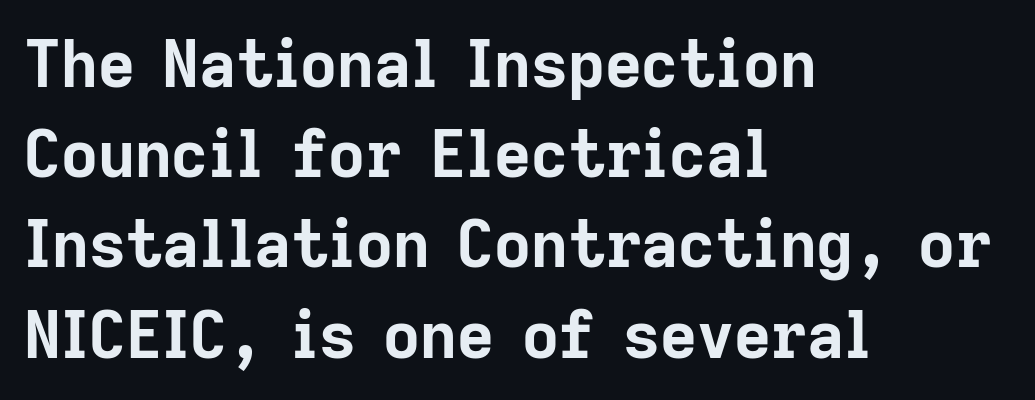
{"serif": "no", "italic": "no", "bold": "yes", "weight": "bold", "width": "normal", "stroke_contrast": "low", "x_height": "medium", "monospaced": "no", "underline": "no", "align": "left", "line_spacing": "normal", "line_spacing_ratio": 1.41, "letter_spacing": "normal", "letter_spacing_em": 0.0, "glyph_px": 64}
